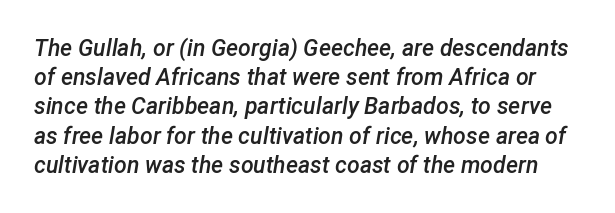
{"italic": "yes", "lean": "right", "slant_degrees": 12, "bold": "semi", "underline": "no", "line_spacing": "normal", "line_spacing_ratio": 1.27, "letter_spacing": "normal", "letter_spacing_em": 0.0, "glyph_px": 23}
